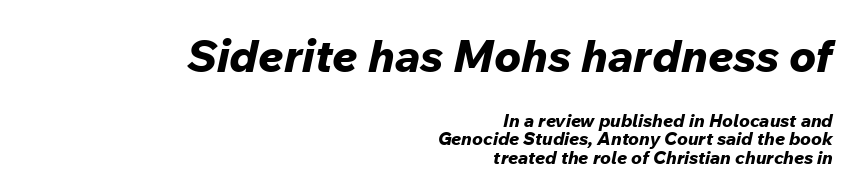
The typesetter chose a ragged-left arrangement here. The rendering uses natural spacing where letterforms have individual widths. How would I describe the line gaps? Narrow and economical. Whoever set this made the first block the dominant, larger element. Is the letter spacing exaggerated? No — it looks like the ordinary default. Is the type bold? Yes — the strokes are clearly thick and heavy.
